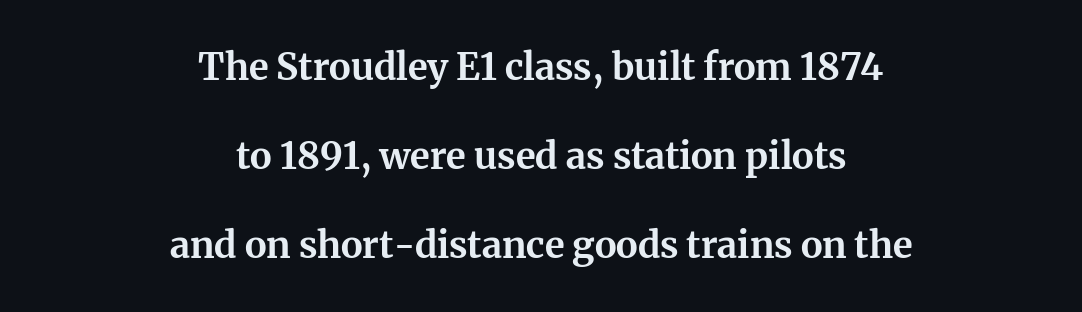
{"serif": "yes", "italic": "no", "bold": "yes", "weight": "bold", "width": "normal", "stroke_contrast": "medium", "x_height": "medium", "monospaced": "no", "underline": "no", "align": "center", "line_spacing": "loose", "line_spacing_ratio": 2.4, "letter_spacing": "normal", "letter_spacing_em": 0.0, "glyph_px": 37}
